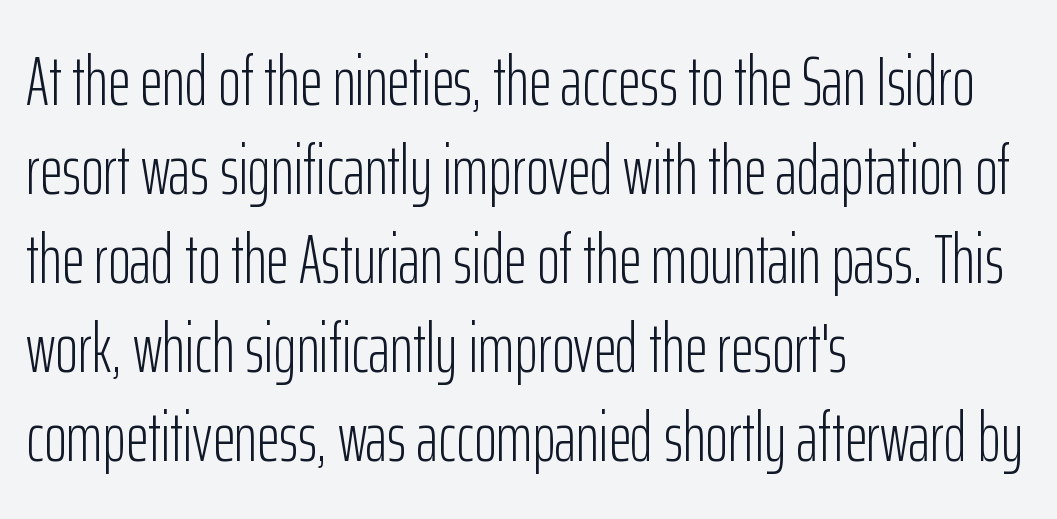
The image shows 69 px light, condensed sans-serif type, upright; set left-aligned, normal line spacing (1.29x), normal letter spacing, not underlined; low stroke contrast and a medium x-height.
